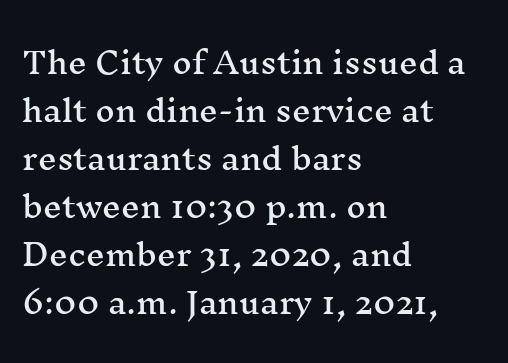
A typesetter would label this face a serif. Anything drawn beneath the words? Only blank space. Whoever set this chose a conventional vertical rhythm. Each letter keeps its own natural width here, so spacing adapts to shape. The font's upright variant was chosen for this text.
